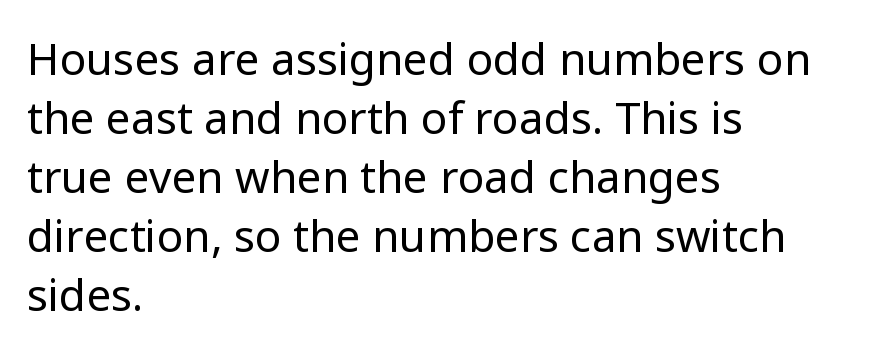
Style check: upright. Here the glyphs are tracked normally, forming tight word shapes. This sample uses a sans-serif face. The face used here is proportionally spaced, like ordinary book or web type. Bare-footed words on every line. The rag falls on the right side of this text block.
